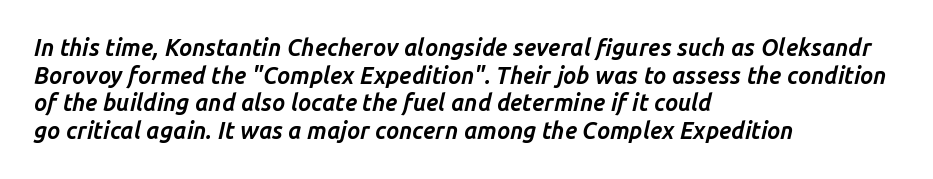
The rendering anchors every line to the left-hand side. Notice how the stems are inclined rather than vertical — that's the hallmark of italics. Type without underlining. A typesetter would call this zero additional tracking. Heavy, bold letterforms.
